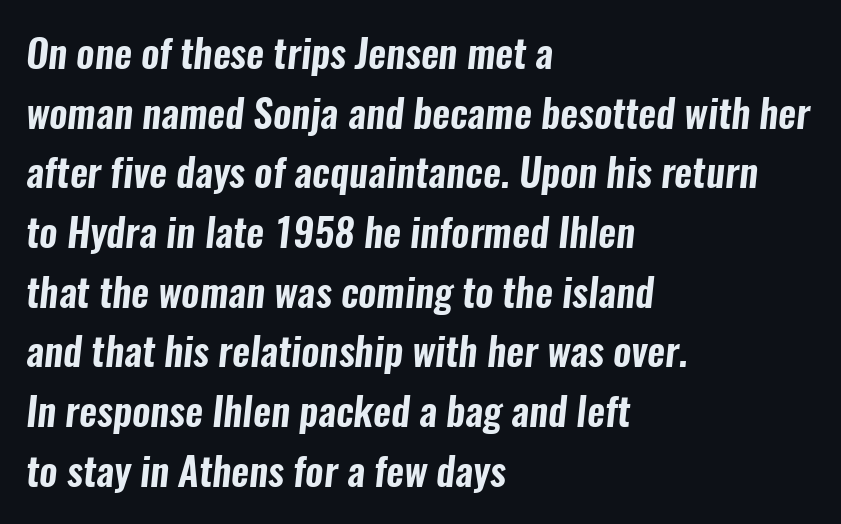
These lines keep a tight, regular rhythm from letter to letter. Plain, unruled lines of type. Is this a sans? Yes — the strokes have no serifs. Leftover space on each line is placed entirely after the last word.
